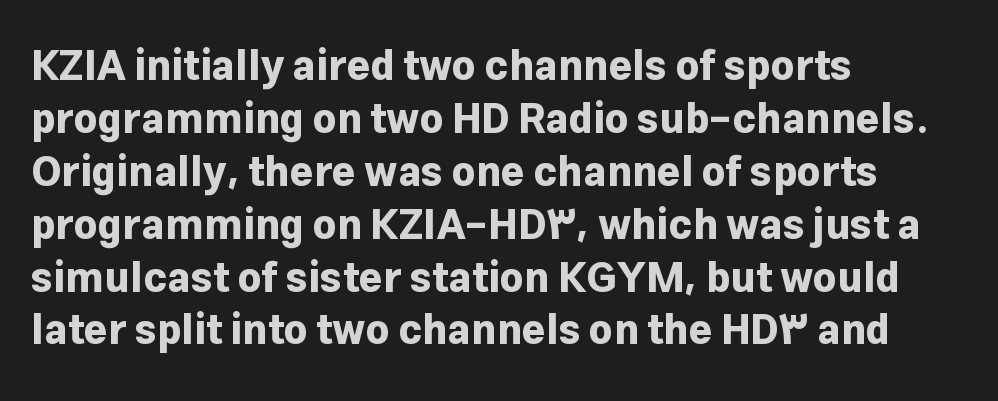
The image shows 41 px bold sans-serif type, upright; set left-aligned, normal line spacing (1.29x), normal letter spacing, not underlined; low stroke contrast and a medium x-height.
